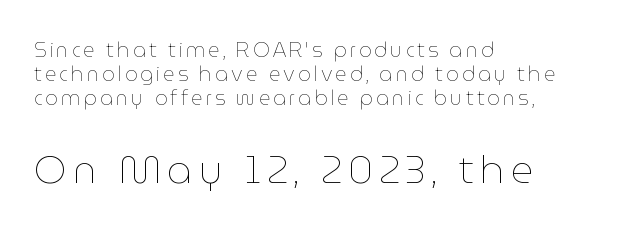
{"italic": "no", "bold": "no", "weight": "thin", "width": "normal", "stroke_contrast": "low", "x_height": "medium", "monospaced": "no", "underline": "no", "align": "left", "line_spacing_ratio": 1.21, "larger_block": "second", "size_ratio": 1.95, "glyph_px": 39}
